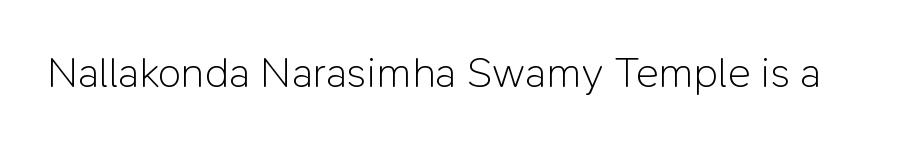
The lettering holds an erect, upright posture throughout. Summary of weight: not heavy and not bold. What stands out about the letter spacing? Nothing — it is the standard amount. The space beneath each line is pristine and unruled.
